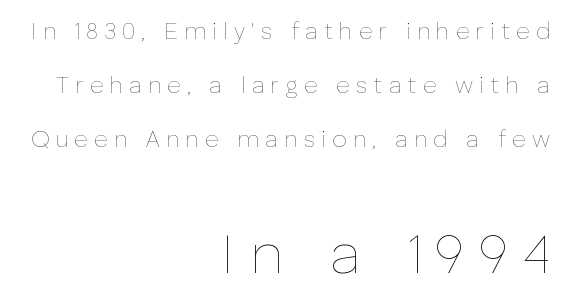
The image shows 57 px thin type, upright; set right-aligned, loose line spacing (2.35x), unusually wide letter spacing (+0.27 em), not underlined; the second (bottom) block is 2.48x larger; low stroke contrast and a medium x-height.
